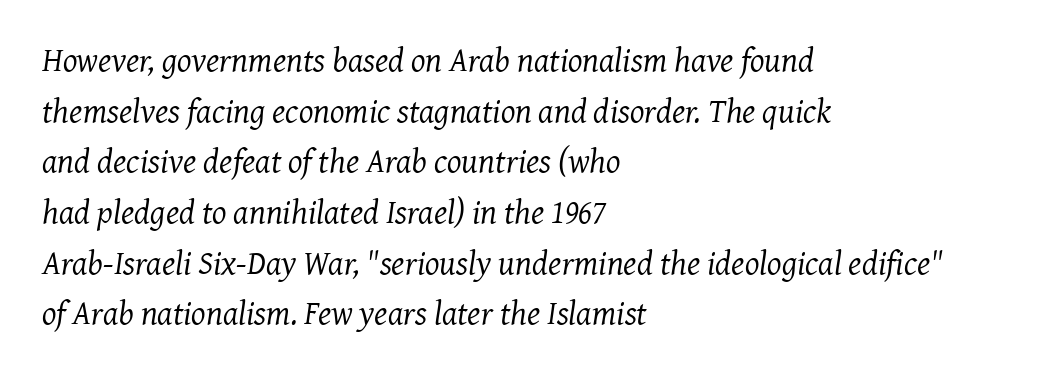
{"serif": "yes", "italic": "yes", "lean": "right", "slant_degrees": 7, "bold": "no", "weight": "regular", "width": "normal", "stroke_contrast": "medium", "x_height": "medium", "monospaced": "no", "underline": "no", "align": "left", "line_spacing": "normal", "line_spacing_ratio": 1.49, "letter_spacing": "normal", "letter_spacing_em": 0.0, "glyph_px": 34}
